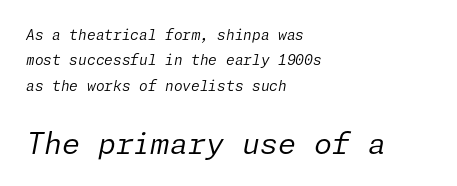
The image shows 29 px regular-weight type, italic (leaning right); set left-aligned, line spacing 1.82x, normal letter spacing, not underlined; the second (bottom) block is 2.07x larger; low stroke contrast and a medium x-height.
